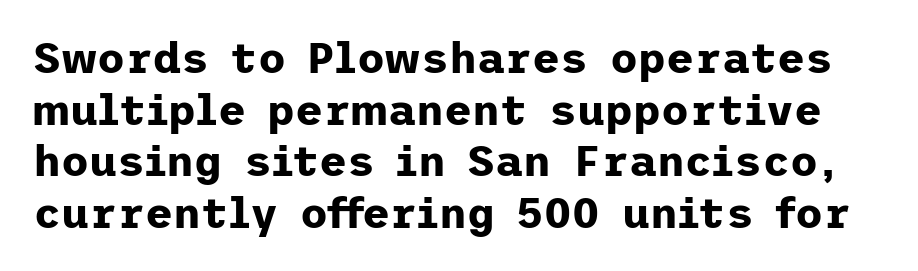
The image shows 43 px bold sans-serif type, upright; set line spacing 1.2x, normal letter spacing, not underlined; low stroke contrast and a medium x-height.
